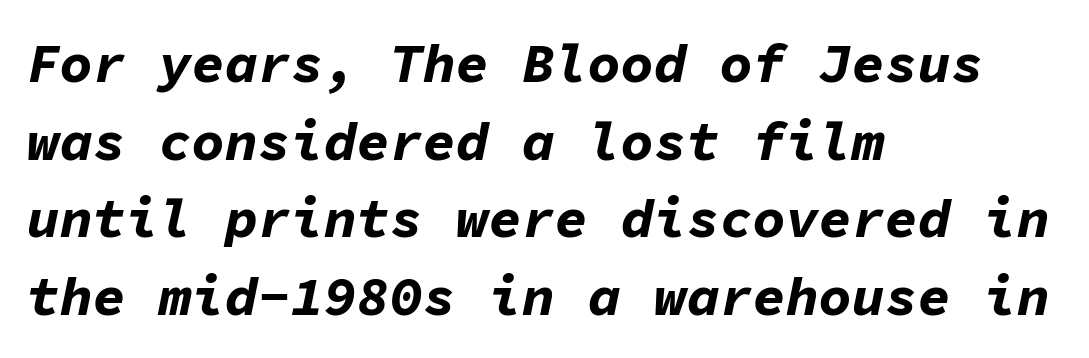
Strong, thick strokes mark this as bold type. Words appear dense and cohesive because spacing is normal. Anything drawn beneath the words? Only blank space. Horizontally, the lines are justified to the leading edge only.
